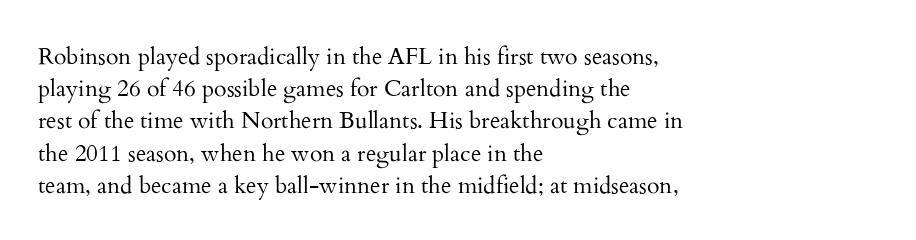
{"italic": "no", "bold": "no", "underline": "no", "align": "left", "line_spacing": "normal", "line_spacing_ratio": 1.4, "letter_spacing": "normal", "letter_spacing_em": 0.0, "glyph_px": 23}
